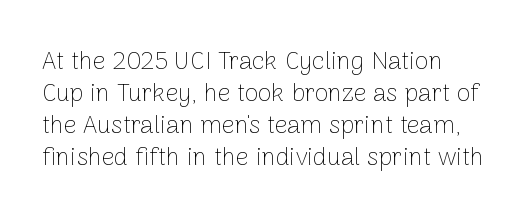
The image shows 25 px text type, upright; set normal line spacing (1.28x), normal letter spacing, not underlined.
